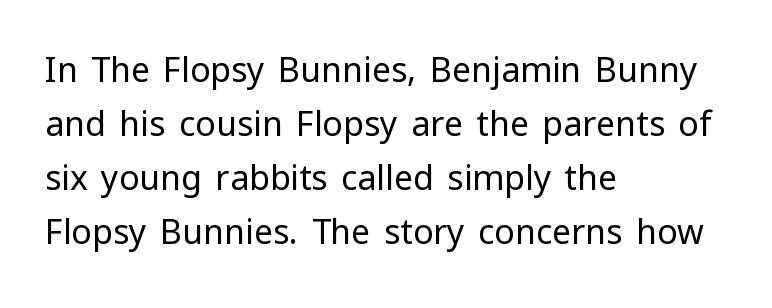
The image shows 34 px regular-weight sans-serif type, upright; set left-aligned, normal line spacing (1.59x), normal letter spacing, not underlined; low stroke contrast and a medium x-height.
